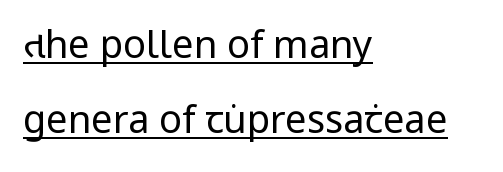
The face used here is proportionally spaced, like ordinary book or web type. Look at the tracking — it's just the regular setting, nothing added. This sample is left-justified, so line endings fall wherever the words run out. Font category for this specimen: sans-serif. The font's upright variant was chosen for this text.
